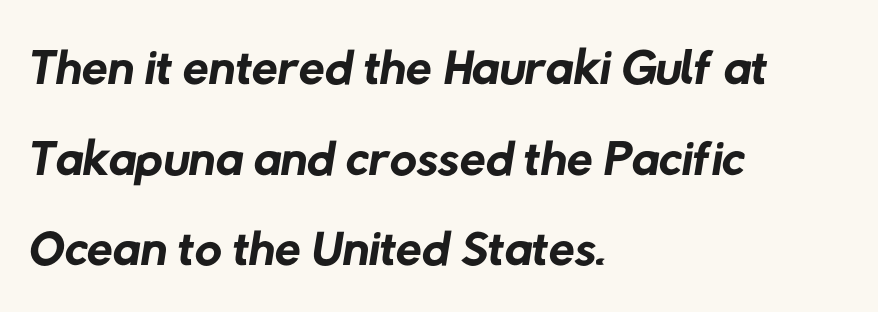
{"serif": "no", "bold": "no", "weight": "regular", "width": "normal", "stroke_contrast": "low", "x_height": "medium", "monospaced": "no", "underline": "no", "align": "left", "line_spacing_ratio": 1.21, "letter_spacing": "normal", "letter_spacing_em": 0.0, "glyph_px": 75}
